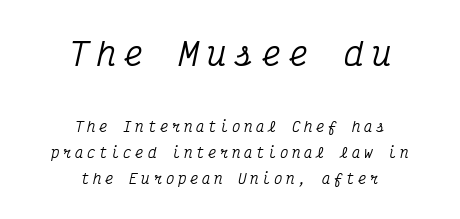
The image shows 32 px condensed serif type, italic (leaning right), monospaced; set centered, line spacing 1.88x, unusually wide letter spacing (+0.26 em), not underlined; the first (top) block is 2.29x larger; medium stroke contrast and a medium x-height.
